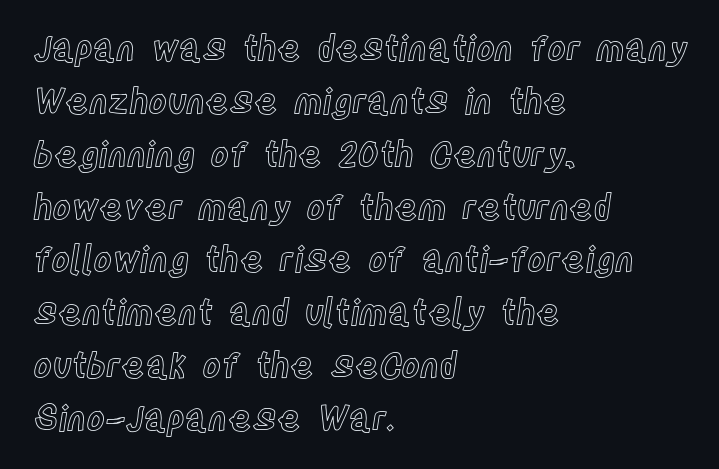
{"width": "condensed", "x_height": "large", "monospaced": "no", "underline": "no", "align": "left", "line_spacing": "normal", "line_spacing_ratio": 1.51, "letter_spacing": "normal", "letter_spacing_em": 0.0, "glyph_px": 35}
